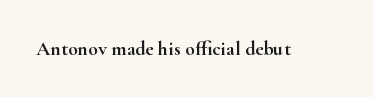
The image shows 20 px text type, upright; set normal letter spacing, not underlined.
